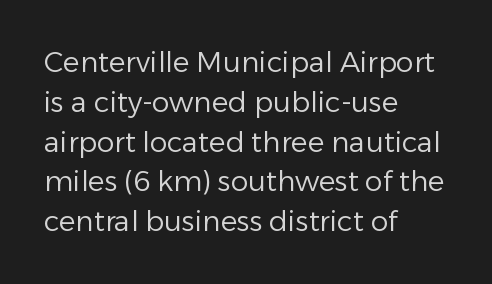
The lines sit at an ordinary, default distance from one another. This is roman type, the default non-slanted kind. You can tell from the bare stems that sans-serif type was used. Beneath every word, the page is bare.
